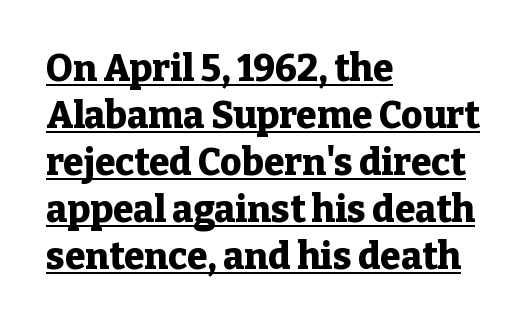
Q: Is the text bold? A: Yes.
Q: Is the text italic (slanted)? A: No, it is upright.
Q: Is the typeface a serif or a sans-serif typeface? A: Serif.
Q: Is the text underlined? A: Yes.
Q: How is the paragraph aligned? A: Left-aligned.
Q: Is the spacing between letters normal or unusually wide? A: Normal.
Q: Is the spacing between lines tight, normal or loose? A: Normal.
Q: Width (condensed, normal, or wide)? A: Normal.
Q: Stroke contrast? A: Low.
Q: x-height? A: Medium.
Q: Monospaced? A: No.
